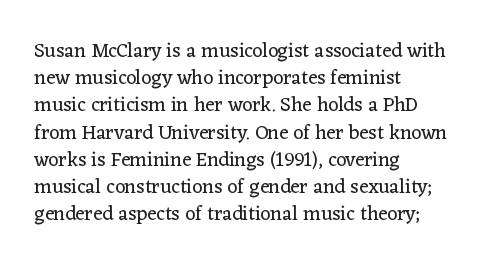
The text block is weighted toward the left margin, trailing off unevenly rightward. Summary of vertical rhythm: regular, with standard interline spacing. Spacing between characters is what you'd get straight out of the box. The letterforms sit at book weight or below.
